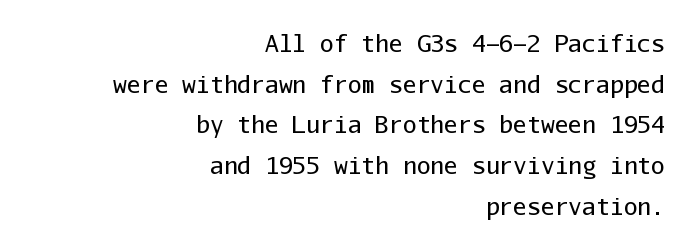
{"italic": "no", "bold": "no", "underline": "no", "align": "right", "line_spacing_ratio": 1.77, "letter_spacing": "normal", "letter_spacing_em": 0.0, "glyph_px": 23}
